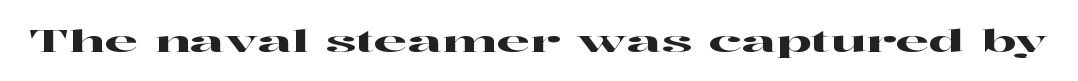
The passage shown is typed in a proportional face where columns would drift. Old-style or modern, the face here clearly has serifs. A roman cut, with each character standing at attention. Anything drawn beneath the words? Only blank space.
